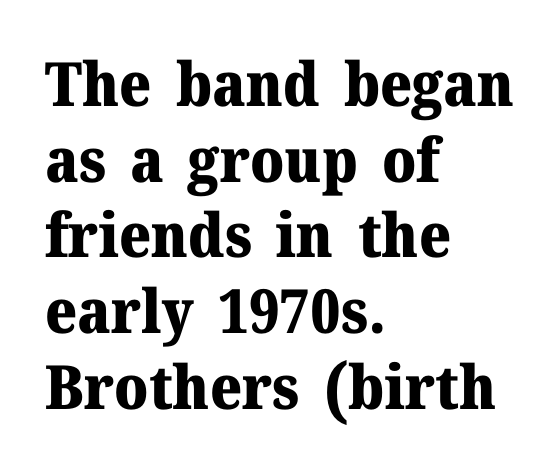
{"serif": "yes", "italic": "no", "bold": "yes", "weight": "heavy", "width": "normal", "stroke_contrast": "medium", "x_height": "medium", "monospaced": "no", "underline": "no", "align": "left", "line_spacing_ratio": 1.24, "letter_spacing": "normal", "letter_spacing_em": 0.0, "glyph_px": 61}
